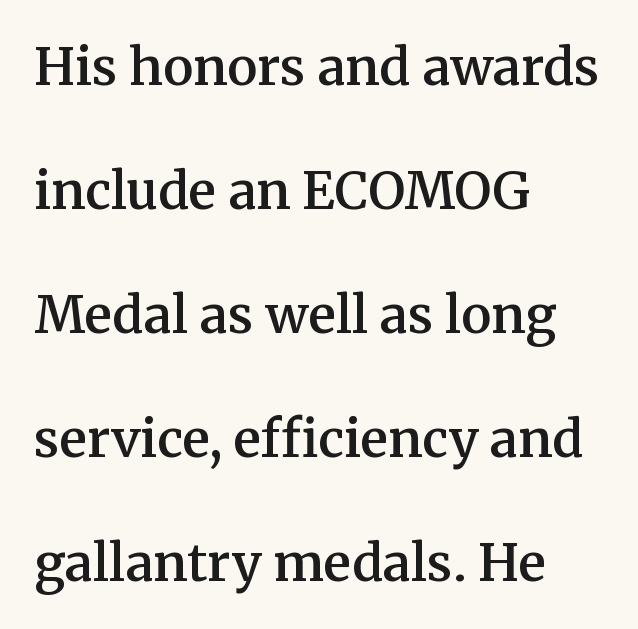
Is the letter spacing exaggerated? No — it looks like the ordinary default. These lines stack with their left ends in a neat column. What weight is shown? A semibold, between regular and bold. You could not count columns in this text — the font is proportionally spaced.
